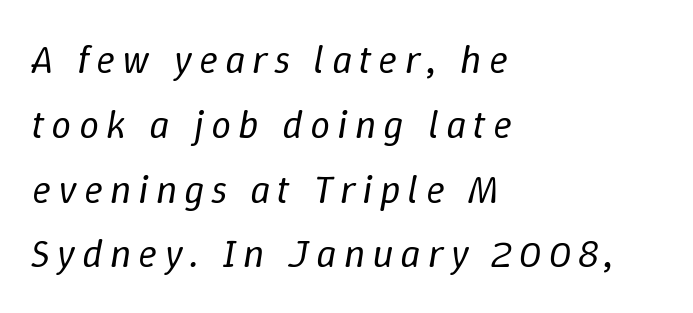
Interline gaps are of average width in this sample. The letters advance in unequal steps, a hallmark of proportional type. The strokes are not fattened; the text isn't bold. Observe the lean: these are italic letterforms. The gap between lines stays unmarked.
